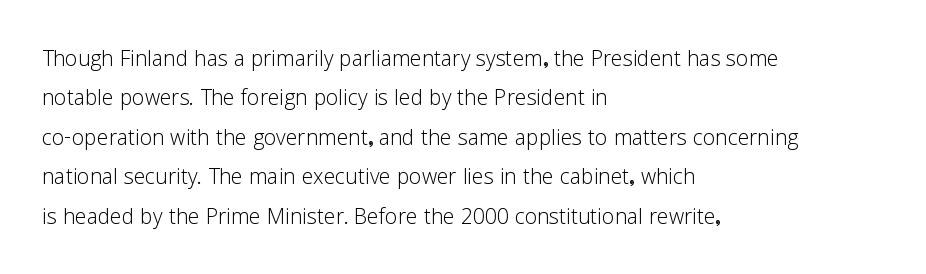
Do the characters align in a grid? No, the font is proportional. Unmarked baselines from the first word to the last. The face looks like a standard text weight, possibly lighter. Does the copy run flush right? No — it runs flush left.
